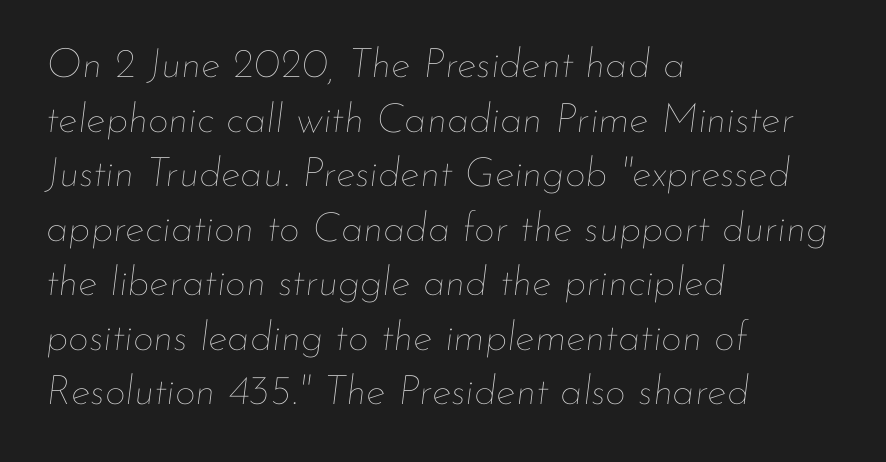
Q: Is the text bold? A: No.
Q: Is the text italic (slanted)? A: Yes, it leans right by about 7 degrees.
Q: Is the text underlined? A: No.
Q: How is the paragraph aligned? A: Left-aligned.
Q: Is the spacing between letters normal or unusually wide? A: Normal.
Q: Is the spacing between lines tight, normal or loose? A: Normal.
Q: Width (condensed, normal, or wide)? A: Normal.
Q: Stroke contrast? A: Low.
Q: x-height? A: Small.
Q: Monospaced? A: No.
